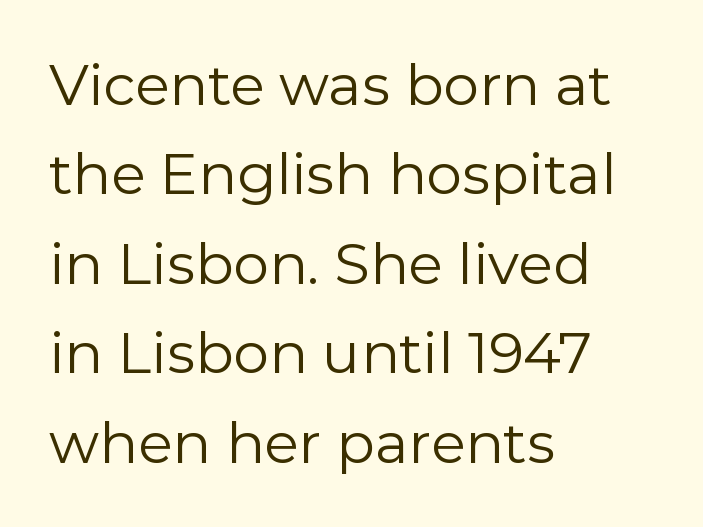
Q: Is the text bold? A: No.
Q: Is the text italic (slanted)? A: No, it is upright.
Q: Is the typeface a serif or a sans-serif typeface? A: Sans-serif.
Q: Is the text underlined? A: No.
Q: How is the paragraph aligned? A: Left-aligned.
Q: Is the spacing between letters normal or unusually wide? A: Normal.
Q: Is the spacing between lines tight, normal or loose? A: Normal.
Q: Width (condensed, normal, or wide)? A: Normal.
Q: Stroke contrast? A: Low.
Q: x-height? A: Medium.
Q: Monospaced? A: No.
